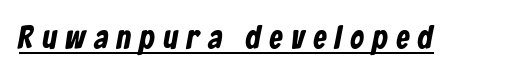
The letters carry no serifs — their stems end cleanly without finishing strokes. The face used here is proportionally spaced, like ordinary book or web type. Check the space under the baseline: a stroke is drawn there. Is the letter spacing exaggerated? Yes — the characters are pushed far apart.
